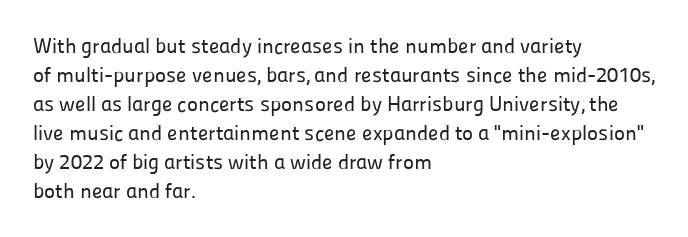
{"italic": "no", "underline": "no", "align": "left", "line_spacing": "normal", "line_spacing_ratio": 1.38, "letter_spacing": "normal", "letter_spacing_em": 0.0, "glyph_px": 21}
